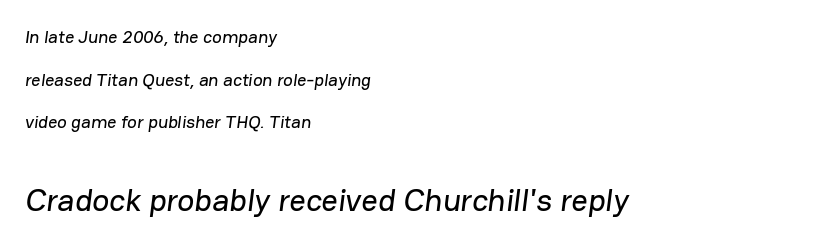
These lines are rendered in a variable-pitch font. Honestly, the rows look like they've been pulled way apart. The letterforms sit shoulder to shoulder at normal distance. Every row of glyphs begins at an identical x-position on the left. Here the second block reads like a headline and the first like body copy. The strip under each line holds only bare page.
